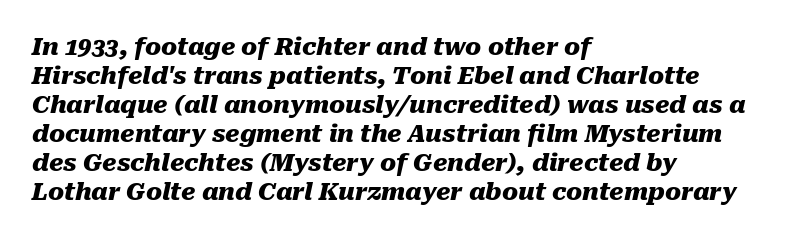
The image shows 24 px bold type, italic (leaning right); set left-aligned, line spacing 1.21x, normal letter spacing, not underlined.
